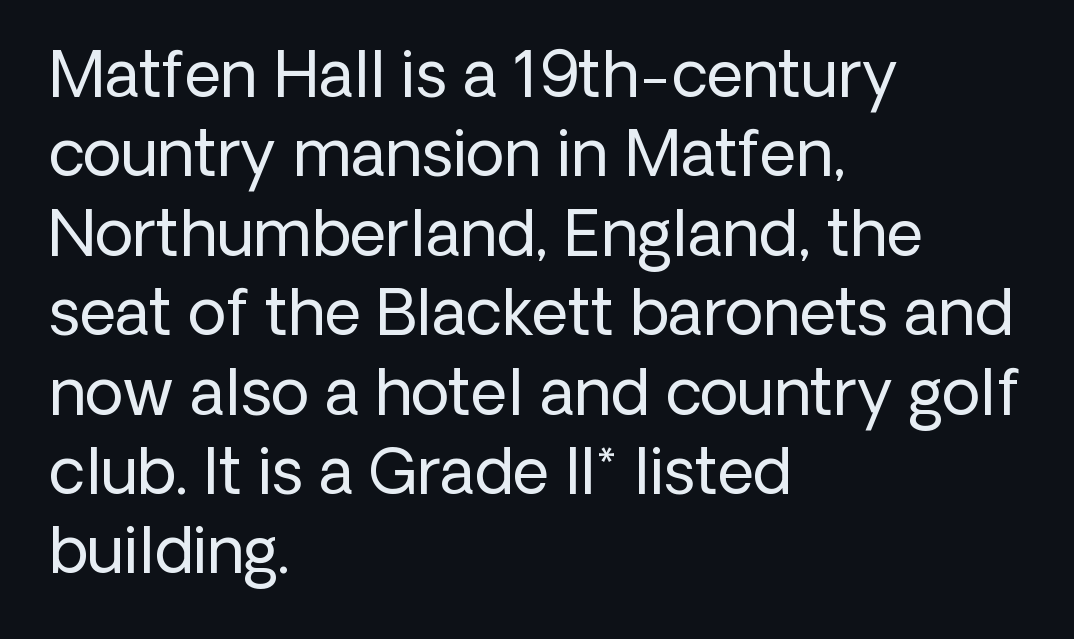
The image shows 63 px regular-weight sans-serif type, upright; set left-aligned, normal line spacing (1.26x), normal letter spacing, not underlined; low stroke contrast and a medium x-height.
